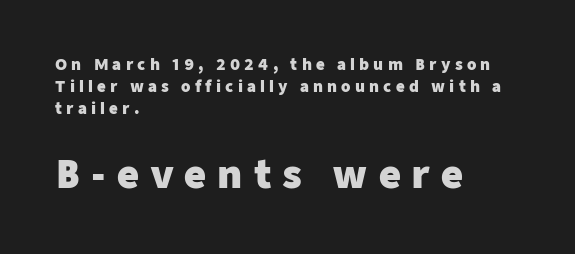
Posture: straight, roman, zero tilt. Type size steps up from the first block to the second. These lines are rendered in a variable-pitch font. The typesetting leans heavy: a genuine bold.
